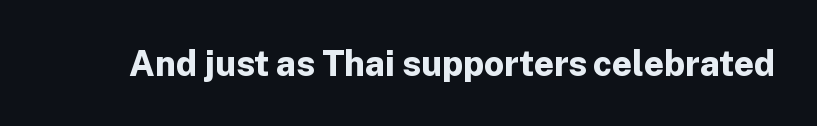
The image shows 35 px bold sans-serif type, upright; set normal letter spacing, not underlined; low stroke contrast and a medium x-height.
